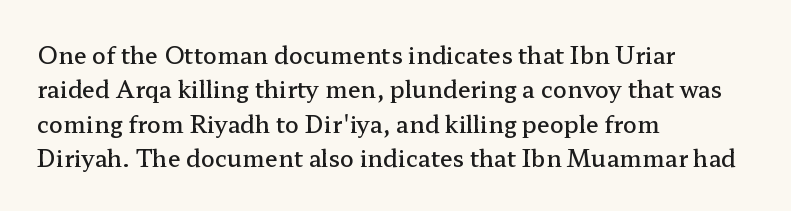
The setting favours the left margin, as ordinary paragraphs usually do. Words float on clear page, feet unadorned. If you measured baseline to baseline, you'd find a middling distance. These words are printed semibold, heavier than regular yet not bold. Does the lettering tilt? It doesn't — this is upright.
